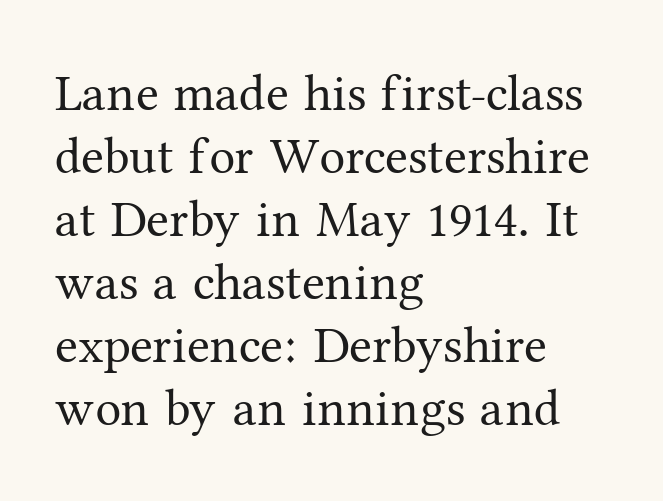
The strokes are not fattened; the text isn't bold. This sample uses plain, unmodified letter spacing. Do the characters align in a grid? No, the font is proportional. This sample is left-justified, so line endings fall wherever the words run out. Each row of text sits above clean, open space. To sum up the face: it has serifs.
